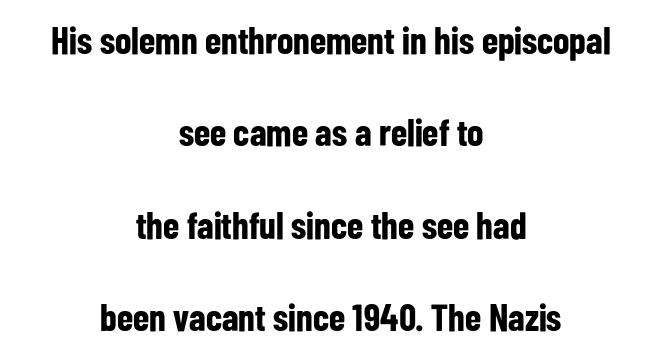
{"serif": "no", "italic": "no", "bold": "yes", "weight": "bold", "width": "condensed", "stroke_contrast": "low", "x_height": "medium", "monospaced": "no", "underline": "no", "align": "center", "line_spacing": "loose", "line_spacing_ratio": 2.43, "letter_spacing": "normal", "letter_spacing_em": 0.0, "glyph_px": 38}
